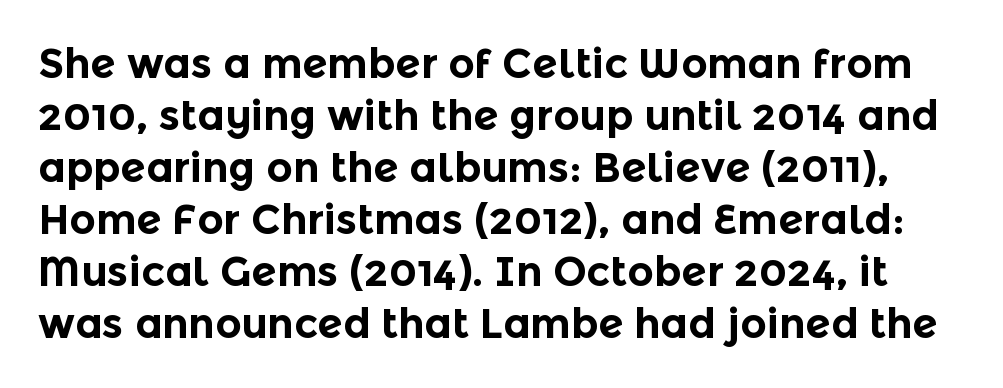
Spacing between characters is what you'd get straight out of the box. Is there much room between lines? A standard amount, neither cramped nor airy. Character widths vary here, with narrow letters taking less room than wide ones. Heft: maximum for text — a bold. Ascenders rise straight up at ninety degrees. No word sits above an underline.
